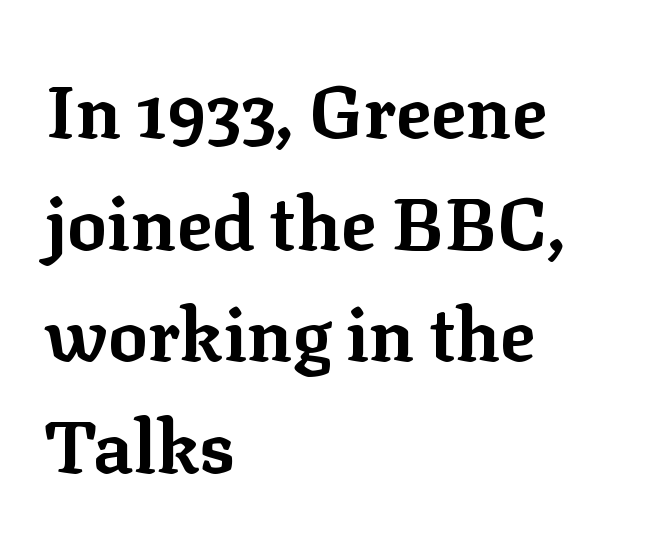
{"serif": "yes", "italic": "no", "bold": "yes", "weight": "bold", "width": "normal", "stroke_contrast": "low", "x_height": "medium", "monospaced": "no", "underline": "no", "align": "left", "line_spacing": "normal", "line_spacing_ratio": 1.51, "letter_spacing": "normal", "letter_spacing_em": 0.0, "glyph_px": 74}
